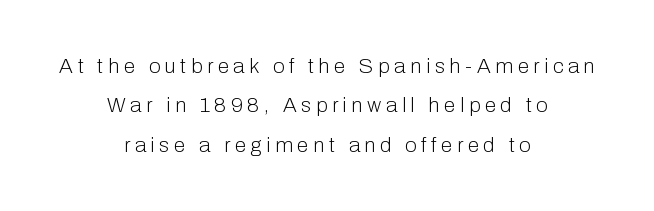
The image shows 21 px text type, upright; set centered, line spacing 1.87x, unusually wide letter spacing (+0.22 em), not underlined.
